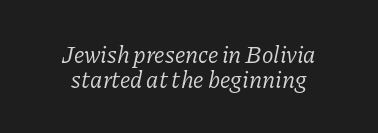
{"italic": "yes", "lean": "right", "slant_degrees": 11, "bold": "no", "underline": "no", "align": "center", "line_spacing": "tight", "line_spacing_ratio": 1.06, "letter_spacing": "normal", "letter_spacing_em": 0.0, "glyph_px": 24}
